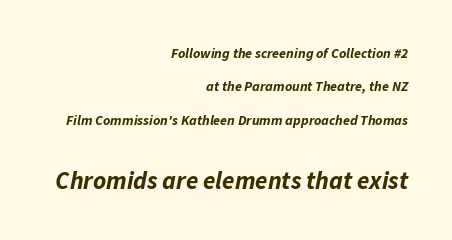
The foot of each line stays bare and open. Here the glyphs are tracked normally, forming tight word shapes. Vertically, the passage feels expansive, rows floating well apart. Its strokes are broad and dark, the hallmark of bold type. The axis of the letterforms is tilted away from vertical. The face used here appears at its bigger size in the lower chunk.
